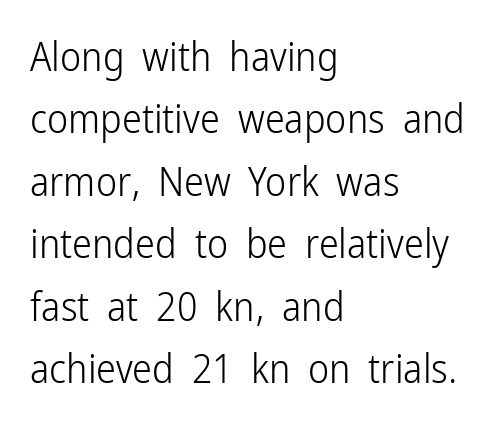
The image shows 40 px light, condensed sans-serif type, upright; set left-aligned, normal line spacing (1.56x), normal letter spacing, not underlined; low stroke contrast and a medium x-height.
